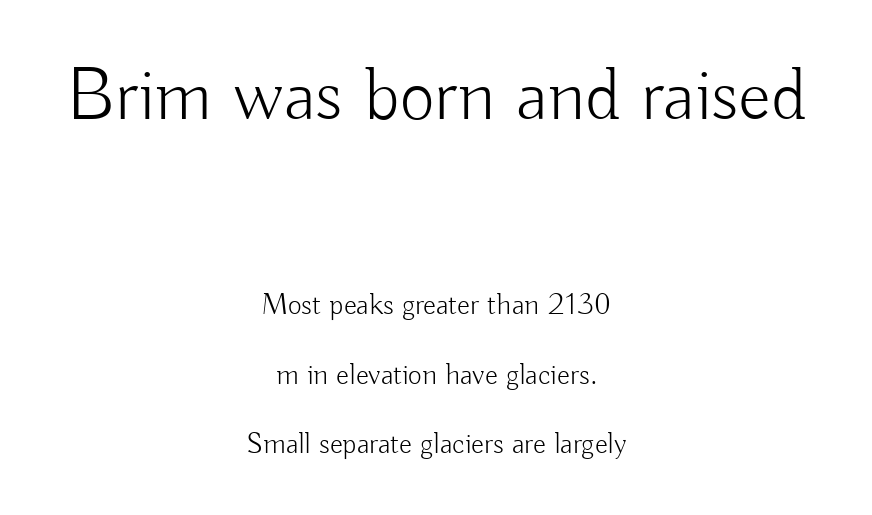
Vertical spacing — loose. Clear beneath every line of the passage. Words appear dense and cohesive because spacing is normal. A typesetter would mark this as roman, not italic. The letterforms sit at book weight or below.
